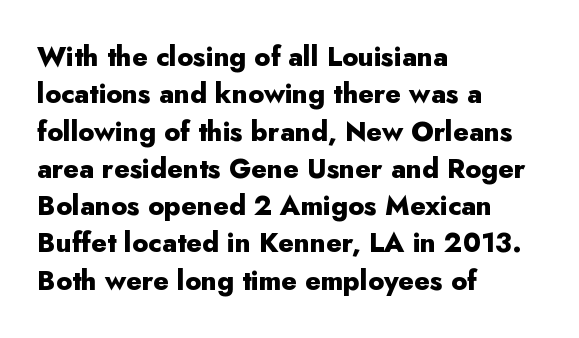
Q: Is the text bold? A: Yes.
Q: Is the text italic (slanted)? A: No, it is upright.
Q: Is the text underlined? A: No.
Q: How is the paragraph aligned? A: Left-aligned.
Q: Is the spacing between letters normal or unusually wide? A: Normal.
Q: Is the spacing between lines tight, normal or loose? A: Normal.
